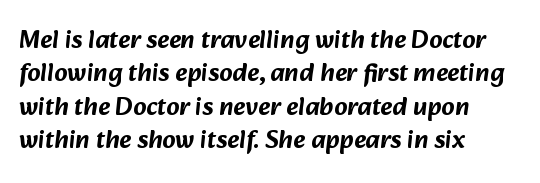
Q: Is the text underlined? A: No.
Q: How is the paragraph aligned? A: Left-aligned.
Q: Is the spacing between letters normal or unusually wide? A: Normal.
Q: Is the spacing between lines tight, normal or loose? A: Normal.
